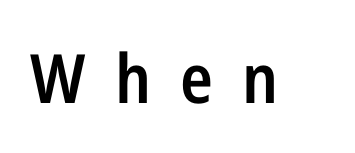
{"serif": "no", "italic": "no", "bold": "semi", "weight": "semibold", "width": "condensed", "stroke_contrast": "low", "x_height": "medium", "monospaced": "no", "underline": "no", "letter_spacing": "wide", "letter_spacing_em": 0.43, "glyph_px": 68}
